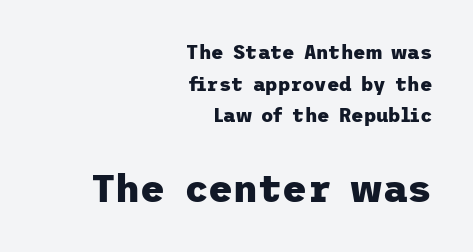
Q: Is the text bold? A: Yes.
Q: Is the text italic (slanted)? A: No, it is upright.
Q: Is the typeface a serif or a sans-serif typeface? A: Sans-serif.
Q: Is the text underlined? A: No.
Q: How is the paragraph aligned? A: Right-aligned.
Q: Is the spacing between letters normal or unusually wide? A: Normal.
Q: Is the spacing between lines tight, normal or loose? A: Normal.
Q: Which block of text is set in a larger size, the first (top) or the second (bottom)? A: The second (bottom) one.
Q: Width (condensed, normal, or wide)? A: Normal.
Q: Stroke contrast? A: Low.
Q: x-height? A: Medium.
